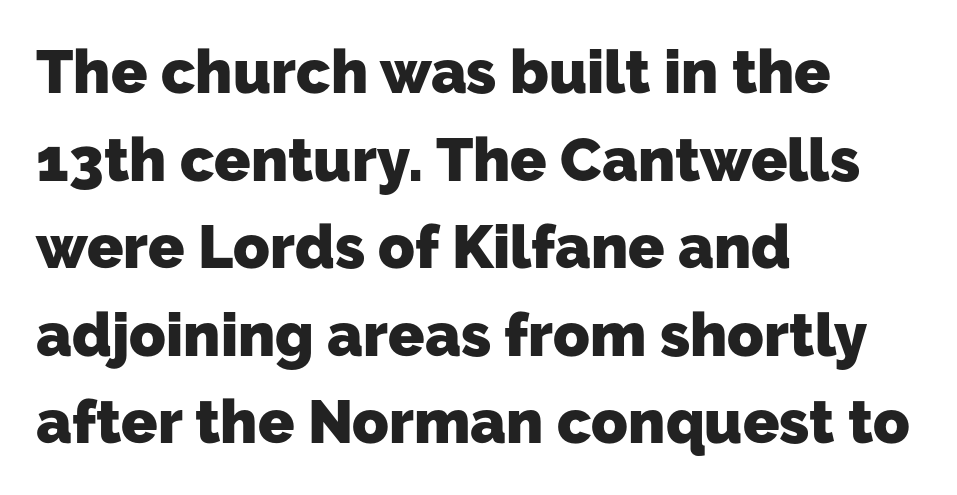
Q: Is the text bold? A: Yes.
Q: Is the typeface a serif or a sans-serif typeface? A: Sans-serif.
Q: Is the text underlined? A: No.
Q: How is the paragraph aligned? A: Left-aligned.
Q: Is the spacing between letters normal or unusually wide? A: Normal.
Q: Is the spacing between lines tight, normal or loose? A: Normal.
Q: Width (condensed, normal, or wide)? A: Normal.
Q: Stroke contrast? A: Low.
Q: x-height? A: Medium.
Q: Monospaced? A: No.
